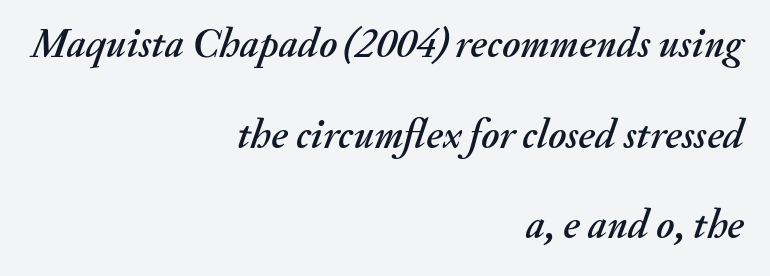
{"italic": "yes", "lean": "right", "slant_degrees": 20, "width": "normal", "stroke_contrast": "medium", "x_height": "small", "monospaced": "no", "underline": "no", "align": "right", "line_spacing": "loose", "line_spacing_ratio": 2.21, "letter_spacing": "normal", "letter_spacing_em": 0.0, "glyph_px": 41}
